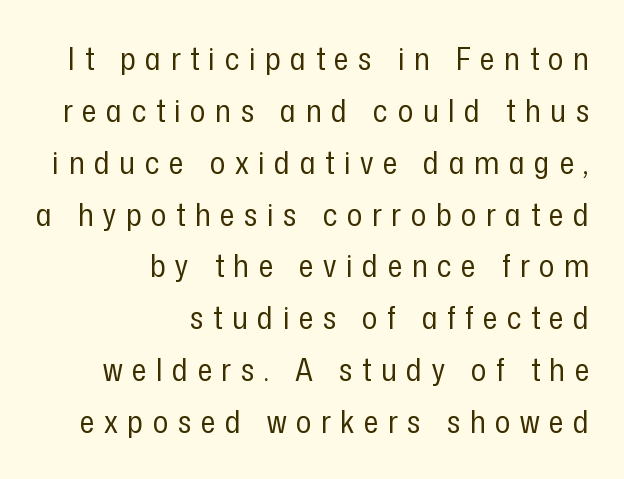
The block of text has a typical density, with ordinary space between rows. Think of a printed novel: that variable character pitch is what you see here. This sample uses expanded letter spacing, leaving extra air between glyphs. The face used here is a sans, in the tradition of grotesques and geometrics. This is roman type, the default non-slanted kind.
